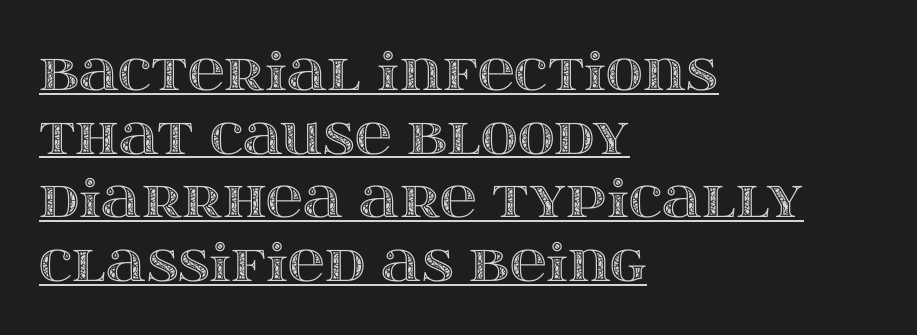
The rag falls on the right side of this text block. Honestly, the row spacing looks completely unremarkable. In terms of posture, this sample is upright. Somebody hit Ctrl+U on this one — the words are underlined. In terms of letterspacing, this is plain default setting.
